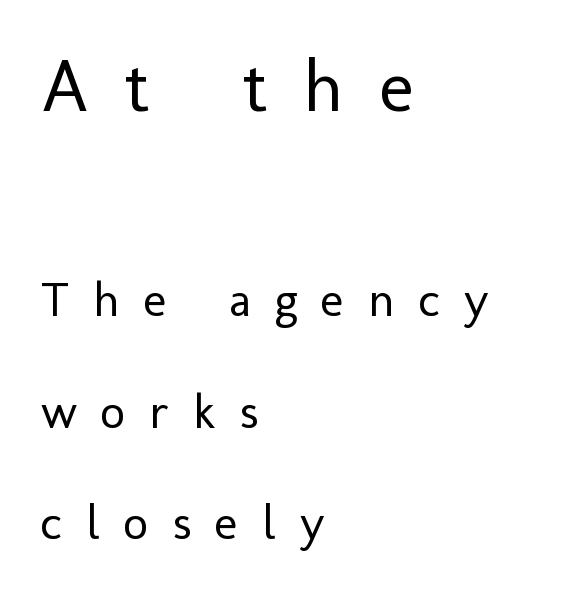
{"serif": "no", "italic": "no", "bold": "no", "weight": "regular", "width": "normal", "stroke_contrast": "low", "x_height": "medium", "monospaced": "no", "underline": "no", "align": "left", "line_spacing": "loose", "line_spacing_ratio": 2.28, "letter_spacing": "wide", "letter_spacing_em": 0.49, "larger_block": "first", "size_ratio": 1.51, "glyph_px": 74}
